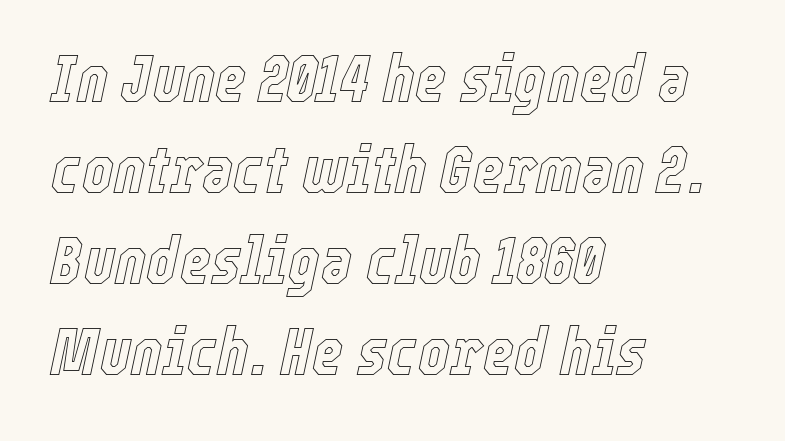
{"italic": "yes", "lean": "right", "slant_degrees": 12, "width": "condensed", "x_height": "medium", "monospaced": "no", "underline": "no", "align": "left", "line_spacing": "normal", "line_spacing_ratio": 1.36, "letter_spacing": "normal", "letter_spacing_em": 0.0, "glyph_px": 67}
